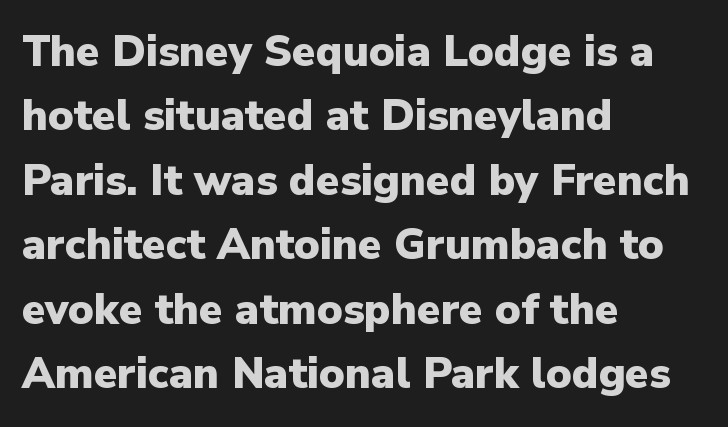
Vertical strokes here are truly vertical. The font family rendered here belongs to the sans-serif group. The gaps between neighbouring characters are ordinary and unremarkable. Successive baselines arrive at the customary interval.
